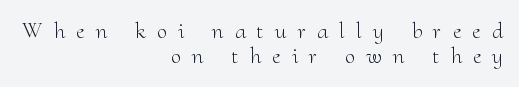
The typesetter chose a ragged-left arrangement here. In terms of posture, this sample is upright. The cut favours lightness, reaching ordinary text weight at its darkest. There is plenty of visible air inserted between adjacent glyphs.
